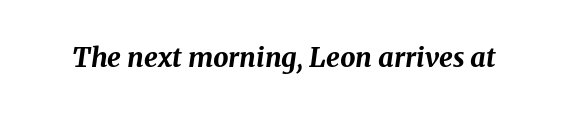
The image shows 27 px bold type, italic (leaning right); set normal letter spacing, not underlined.
